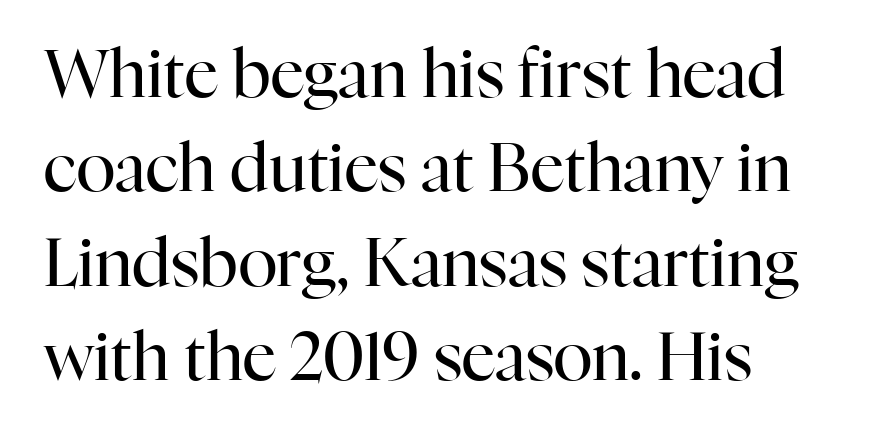
{"serif": "yes", "italic": "no", "bold": "no", "weight": "regular", "width": "normal", "stroke_contrast": "high", "x_height": "medium", "monospaced": "no", "underline": "no", "align": "left", "line_spacing": "normal", "line_spacing_ratio": 1.43, "letter_spacing": "normal", "letter_spacing_em": 0.0, "glyph_px": 66}
